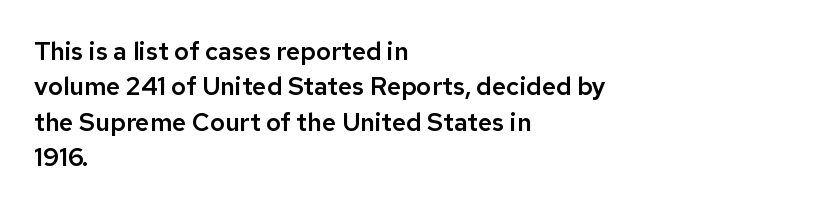
{"italic": "no", "underline": "no", "align": "left", "line_spacing": "normal", "line_spacing_ratio": 1.42, "letter_spacing": "normal", "letter_spacing_em": 0.0, "glyph_px": 25}
